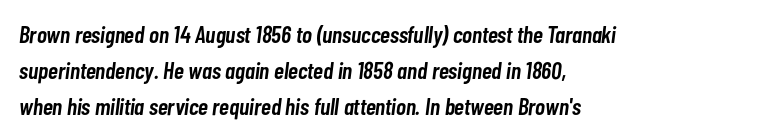
Q: Is the text bold? A: Semi-bold.
Q: Is the text italic (slanted)? A: Yes, it leans right by about 7 degrees.
Q: Is the text underlined? A: No.
Q: How is the paragraph aligned? A: Left-aligned.
Q: Is the spacing between letters normal or unusually wide? A: Normal.
Q: Is the spacing between lines tight, normal or loose? A: Normal.
